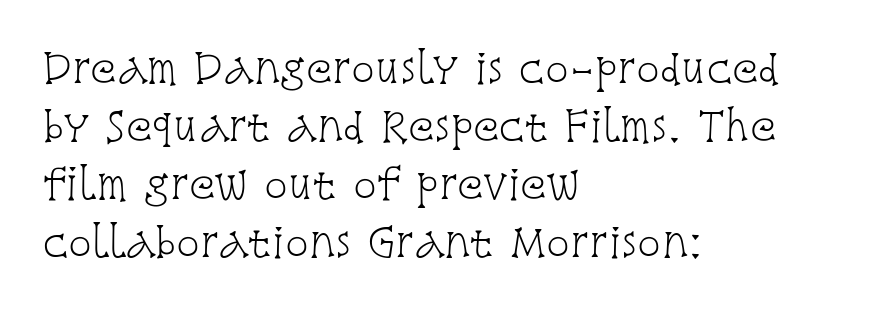
Upright lettering throughout. The designer went with a serif here, giving each stem small feet. This reads as an unemphasized weight, regular at the heaviest. How are the letters spaced? Ordinarily, with no added tracking. One-word summary of the alignment: left.
